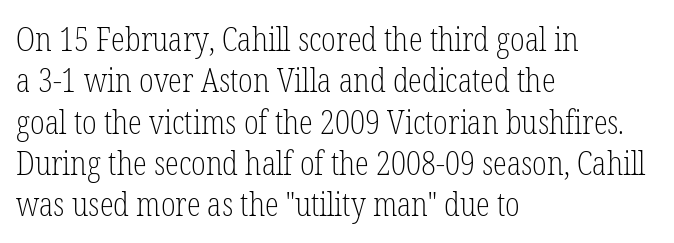
Italic? Not at all — the glyphs are vertical. Descender tails drop into unmarked territory. Stroke thickness stays within the range of a standard reading face or lighter. Here the designer chose a conventional face with non-uniform glyph widths. This rendering leaves character spacing at its baseline value.
